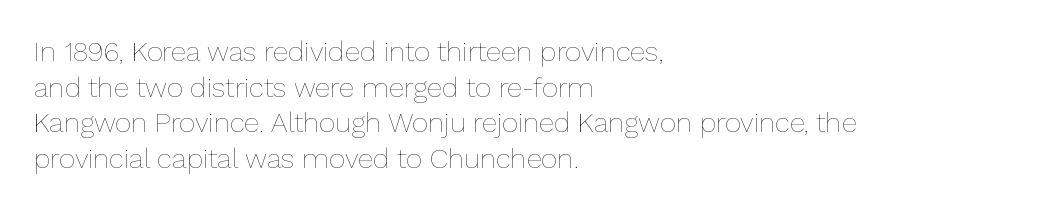
Check under the words: just untouched page. Tracking here is standard; glyphs follow each other at the usual distance. What's the leading like? Ordinary, nothing unusual. Note the varied advance widths — an 'i' is clearly narrower than an 'm'. Summary of weight: not heavy and not bold. The paragraph shown leans on its left margin.
